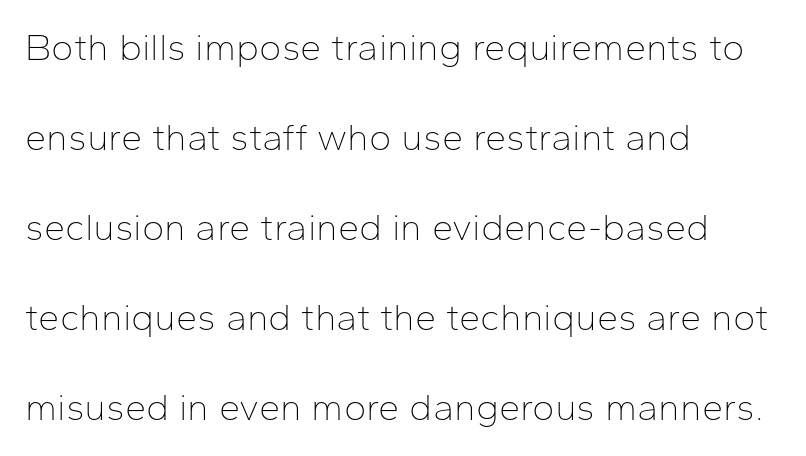
Q: Is the text bold? A: No.
Q: Is the text italic (slanted)? A: No, it is upright.
Q: Is the typeface a serif or a sans-serif typeface? A: Sans-serif.
Q: Is the text underlined? A: No.
Q: How is the paragraph aligned? A: Left-aligned.
Q: Is the spacing between letters normal or unusually wide? A: Normal.
Q: Is the spacing between lines tight, normal or loose? A: Loose.
Q: Width (condensed, normal, or wide)? A: Normal.
Q: Stroke contrast? A: Low.
Q: x-height? A: Medium.
Q: Monospaced? A: No.
